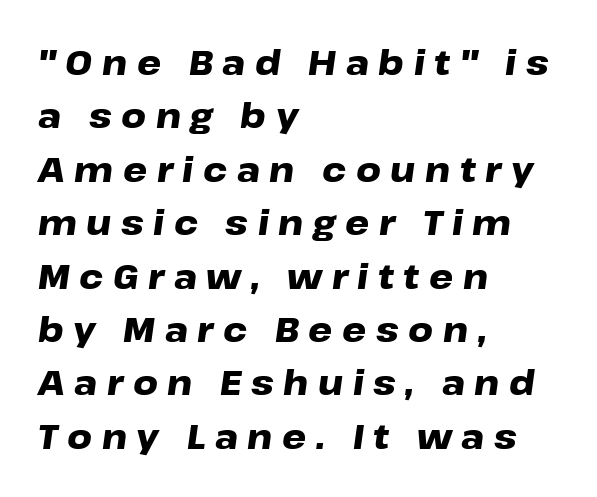
{"italic": "yes", "lean": "right", "slant_degrees": 8, "bold": "yes", "weight": "heavy", "width": "wide", "stroke_contrast": "low", "x_height": "medium", "monospaced": "no", "underline": "no", "align": "left", "line_spacing": "normal", "line_spacing_ratio": 1.57, "letter_spacing": "wide", "letter_spacing_em": 0.28, "glyph_px": 34}
